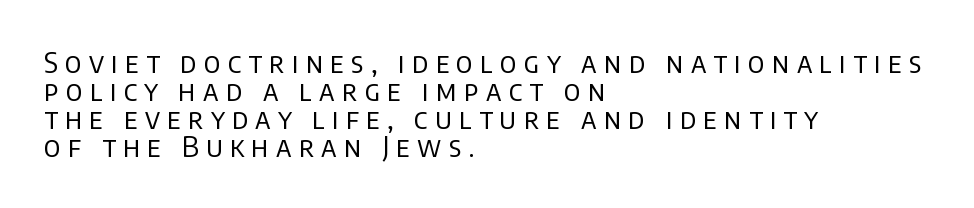
Horizontal bands of white between lines are thin slivers. You could not count columns in this text — the font is proportionally spaced. Check under the words: just untouched page. The typesetter chose a ragged-right arrangement here. The lettering stays uniformly vertical, giving the passage a roman look. The line texture is sparse and dotted thanks to wide tracking.
